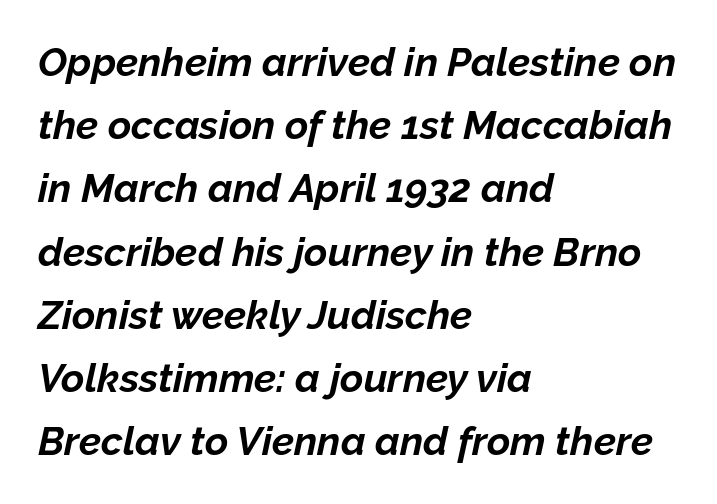
Q: Is the text bold? A: Yes.
Q: Is the text italic (slanted)? A: Yes, it leans right by about 12 degrees.
Q: Is the text underlined? A: No.
Q: How is the paragraph aligned? A: Left-aligned.
Q: Is the spacing between letters normal or unusually wide? A: Normal.
Q: Is the spacing between lines tight, normal or loose? A: Normal.
Q: Width (condensed, normal, or wide)? A: Normal.
Q: Stroke contrast? A: Low.
Q: x-height? A: Medium.
Q: Monospaced? A: No.
